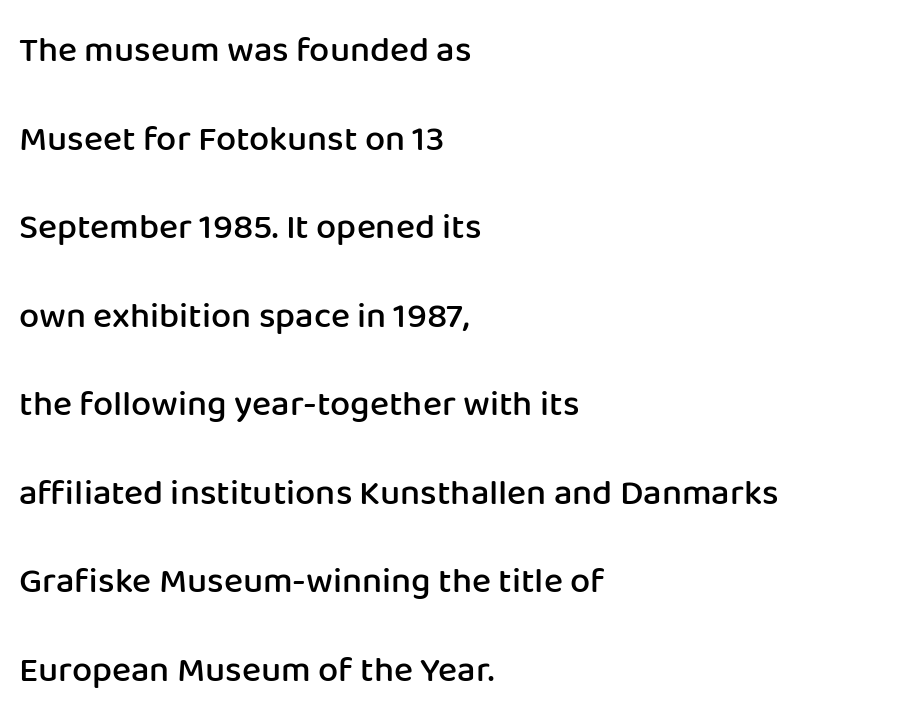
The image shows 36 px semibold sans-serif type, upright; set left-aligned, loose line spacing (2.46x), normal letter spacing, not underlined; low stroke contrast and a medium x-height.
